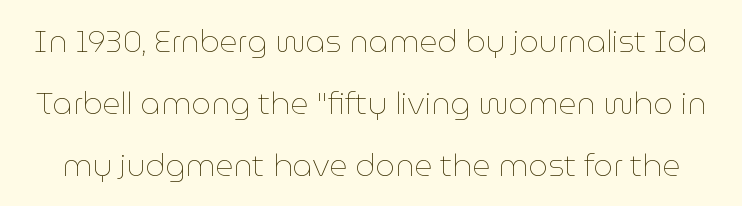
The image shows 31 px thin type, upright; set loose line spacing (2.0x), normal letter spacing, not underlined; low stroke contrast and a medium x-height.
